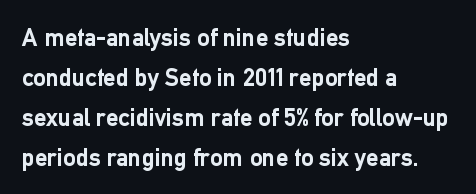
Q: Is the text bold? A: Yes.
Q: Is the text italic (slanted)? A: No, it is upright.
Q: Is the text underlined? A: No.
Q: How is the paragraph aligned? A: Left-aligned.
Q: Is the spacing between letters normal or unusually wide? A: Normal.
Q: Is the spacing between lines tight, normal or loose? A: Normal.
